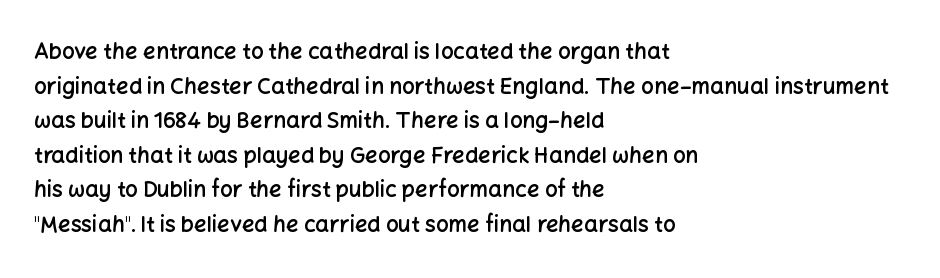
Q: Is the text bold? A: Semi-bold.
Q: Is the text italic (slanted)? A: No, it is upright.
Q: Is the text underlined? A: No.
Q: How is the paragraph aligned? A: Left-aligned.
Q: Is the spacing between letters normal or unusually wide? A: Normal.
Q: Is the spacing between lines tight, normal or loose? A: Normal.
